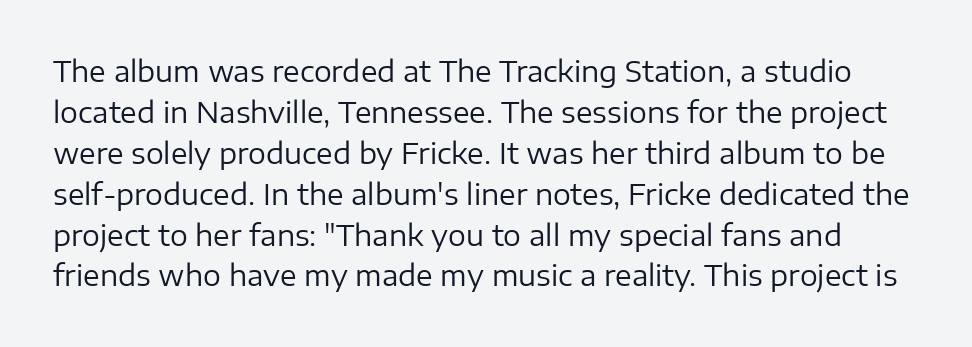
{"serif": "no", "italic": "no", "bold": "no", "weight": "regular", "width": "normal", "stroke_contrast": "low", "x_height": "medium", "monospaced": "no", "underline": "no", "line_spacing": "normal", "line_spacing_ratio": 1.46, "letter_spacing": "normal", "letter_spacing_em": 0.0, "glyph_px": 28}
